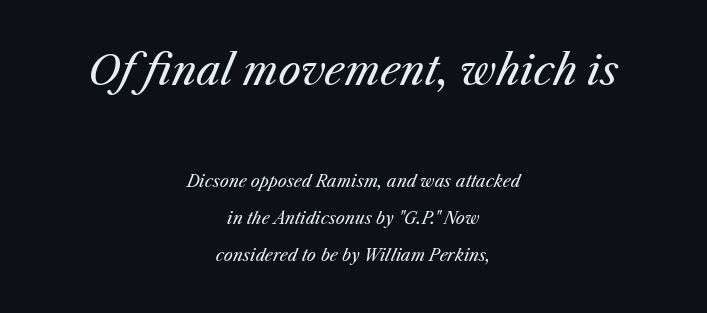
Q: Is the text bold? A: No.
Q: Is the text italic (slanted)? A: Yes, it leans right by about 25 degrees.
Q: Is the text underlined? A: No.
Q: How is the paragraph aligned? A: Centered.
Q: Is the spacing between letters normal or unusually wide? A: Normal.
Q: Is the spacing between lines tight, normal or loose? A: Loose.
Q: Which block of text is set in a larger size, the first (top) or the second (bottom)? A: The first (top) one.
Q: Width (condensed, normal, or wide)? A: Normal.
Q: Stroke contrast? A: Medium.
Q: x-height? A: Medium.
Q: Monospaced? A: No.
